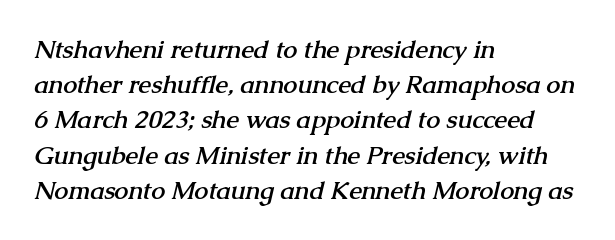
{"bold": "yes", "underline": "no", "align": "left", "line_spacing": "normal", "line_spacing_ratio": 1.41, "letter_spacing": "normal", "letter_spacing_em": 0.0, "glyph_px": 25}
